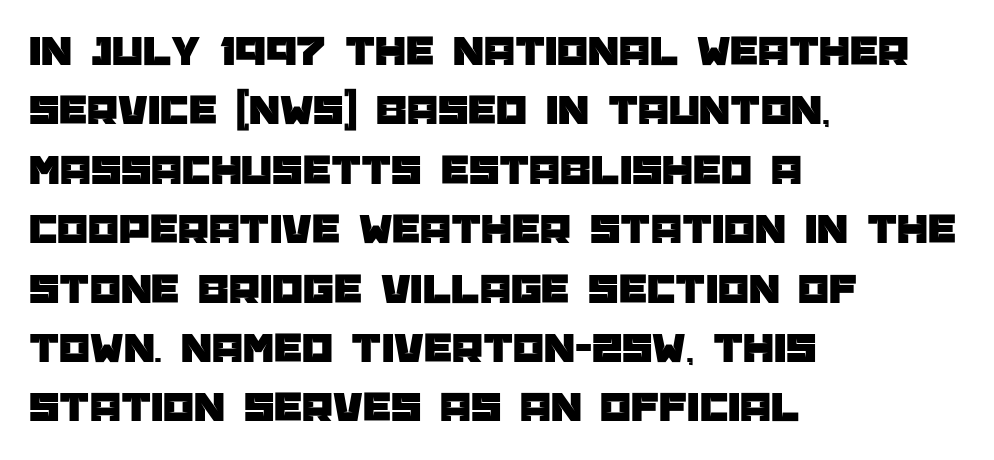
{"serif": "no", "italic": "no", "width": "normal", "stroke_contrast": "low", "x_height": "large", "monospaced": "no", "underline": "no", "align": "left", "line_spacing": "normal", "line_spacing_ratio": 1.35, "letter_spacing": "normal", "letter_spacing_em": 0.0, "glyph_px": 44}
